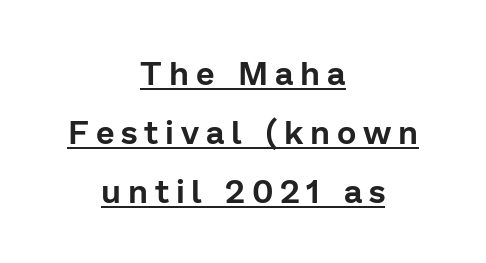
Q: Is the text italic (slanted)? A: No, it is upright.
Q: Is the typeface a serif or a sans-serif typeface? A: Sans-serif.
Q: Is the text underlined? A: Yes.
Q: How is the paragraph aligned? A: Centered.
Q: Is the spacing between letters normal or unusually wide? A: Unusually wide.
Q: Width (condensed, normal, or wide)? A: Normal.
Q: Stroke contrast? A: Low.
Q: x-height? A: Medium.
Q: Monospaced? A: No.
